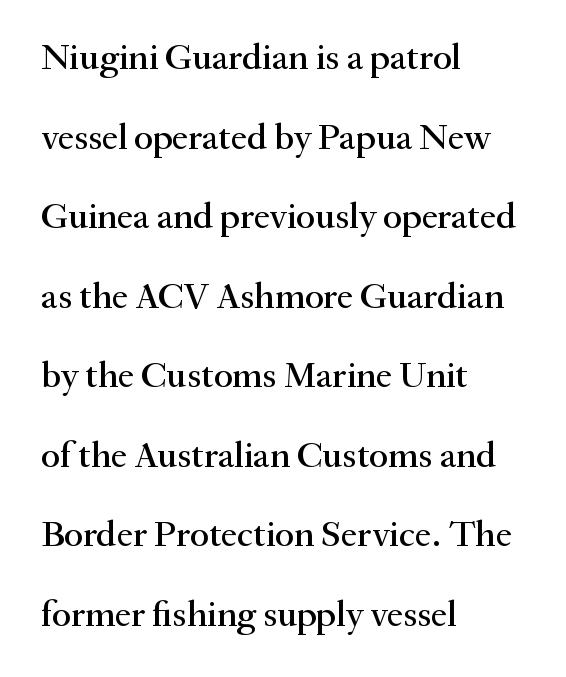
{"serif": "yes", "italic": "no", "width": "normal", "stroke_contrast": "medium", "x_height": "small", "monospaced": "no", "underline": "no", "align": "left", "line_spacing": "loose", "line_spacing_ratio": 2.15, "letter_spacing": "normal", "letter_spacing_em": 0.0, "glyph_px": 37}
